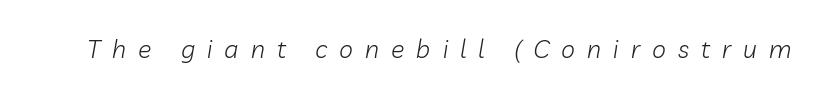
Q: Is the text bold? A: No.
Q: Is the text italic (slanted)? A: Yes, it leans right by about 10 degrees.
Q: Is the text underlined? A: No.
Q: Is the spacing between letters normal or unusually wide? A: Unusually wide.
